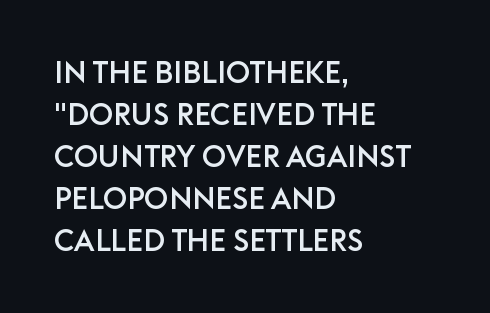
Line beginnings align vertically; line endings do not. This is the regular roman posture of the typeface. Tracking here is standard; glyphs follow each other at the usual distance. Proportional: the letters do not fall into vertical columns.
